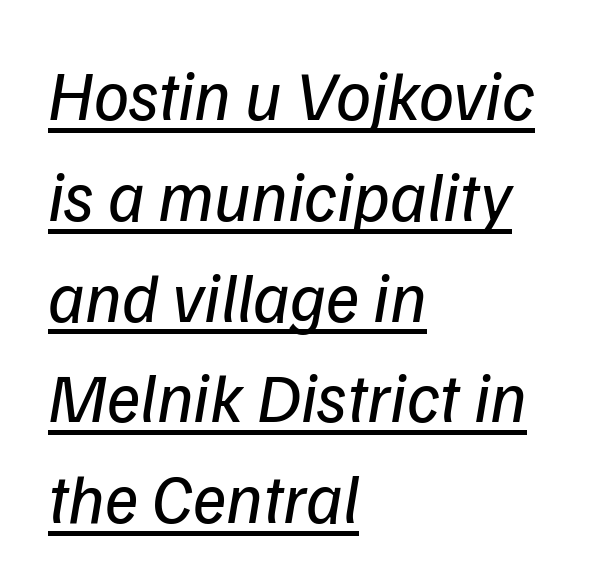
{"serif": "no", "bold": "no", "weight": "regular", "width": "normal", "stroke_contrast": "low", "x_height": "medium", "monospaced": "no", "underline": "yes", "align": "left", "line_spacing": "normal", "line_spacing_ratio": 1.44, "letter_spacing": "normal", "letter_spacing_em": 0.0, "glyph_px": 70}
